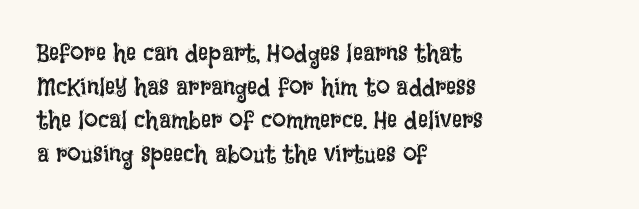
{"italic": "no", "bold": "no", "underline": "no", "align": "left", "line_spacing": "normal", "line_spacing_ratio": 1.35, "letter_spacing": "normal", "letter_spacing_em": 0.0, "glyph_px": 25}
